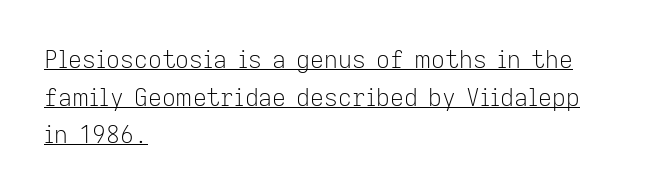
{"italic": "no", "bold": "no", "underline": "yes", "align": "left", "line_spacing": "normal", "line_spacing_ratio": 1.57, "letter_spacing": "normal", "letter_spacing_em": 0.0, "glyph_px": 24}
